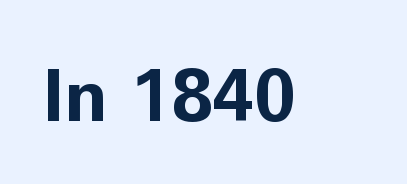
The image shows 72 px bold sans-serif type, upright; set normal letter spacing, not underlined; low stroke contrast and a medium x-height.
